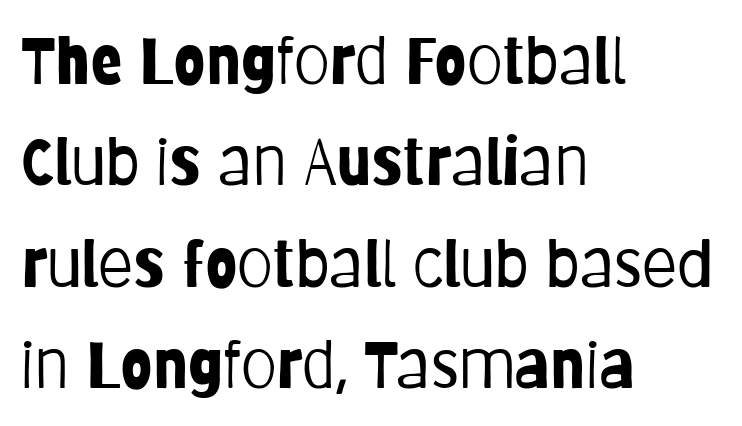
{"serif": "no", "italic": "no", "bold": "no", "weight": "light", "width": "condensed", "stroke_contrast": "low", "x_height": "large", "monospaced": "no", "underline": "no", "align": "left", "line_spacing": "normal", "line_spacing_ratio": 1.56, "letter_spacing": "normal", "letter_spacing_em": 0.0, "glyph_px": 65}
